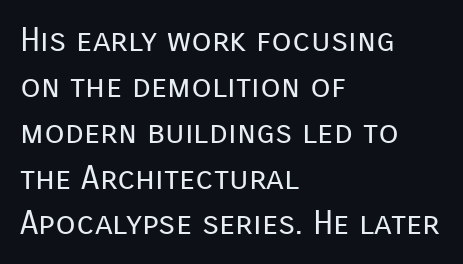
{"serif": "no", "italic": "no", "bold": "no", "weight": "regular", "width": "normal", "stroke_contrast": "low", "x_height": "medium", "monospaced": "no", "underline": "no", "align": "left", "line_spacing": "normal", "line_spacing_ratio": 1.39, "letter_spacing": "normal", "letter_spacing_em": 0.0, "glyph_px": 33}
